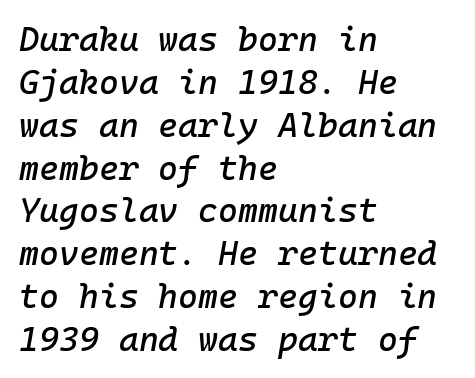
The image shows 34 px text type, italic (leaning right), monospaced; set left-aligned, normal line spacing (1.26x), normal letter spacing, not underlined; low stroke contrast and a medium x-height.
